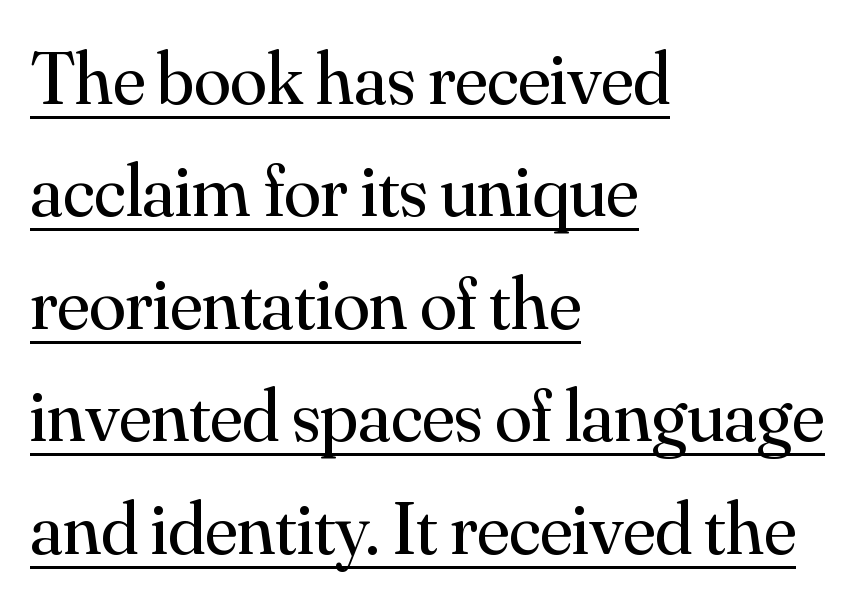
Q: Is the text bold? A: No.
Q: Is the text italic (slanted)? A: No, it is upright.
Q: Is the typeface a serif or a sans-serif typeface? A: Serif.
Q: Is the text underlined? A: Yes.
Q: How is the paragraph aligned? A: Left-aligned.
Q: Is the spacing between letters normal or unusually wide? A: Normal.
Q: Is the spacing between lines tight, normal or loose? A: Normal.
Q: Width (condensed, normal, or wide)? A: Normal.
Q: Stroke contrast? A: Medium.
Q: x-height? A: Small.
Q: Monospaced? A: No.
